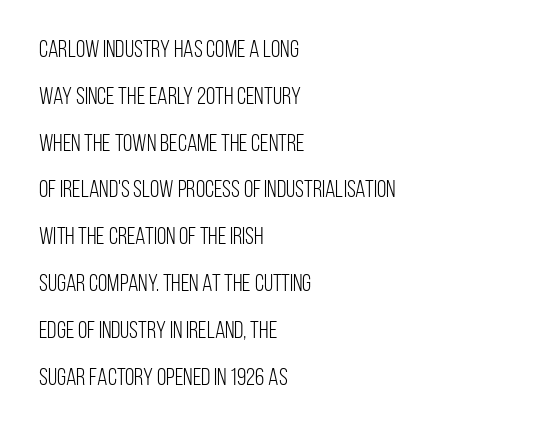
Q: Is the text bold? A: No.
Q: Is the text italic (slanted)? A: No, it is upright.
Q: Is the text underlined? A: No.
Q: How is the paragraph aligned? A: Left-aligned.
Q: Is the spacing between letters normal or unusually wide? A: Normal.
Q: Is the spacing between lines tight, normal or loose? A: Loose.
